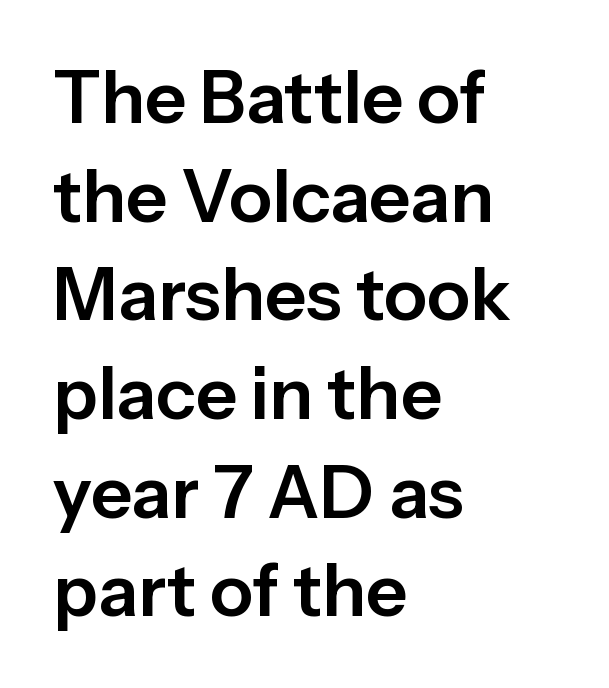
There is no visible air inserted between adjacent glyphs. Check the space under the baseline: it is left empty. Character widths vary here, with narrow letters taking less room than wide ones. Each line starts at the same left margin while the right side varies. Regarding leading, the lines here are spaced in the standard way. A typesetter would mark this as roman, not italic.
